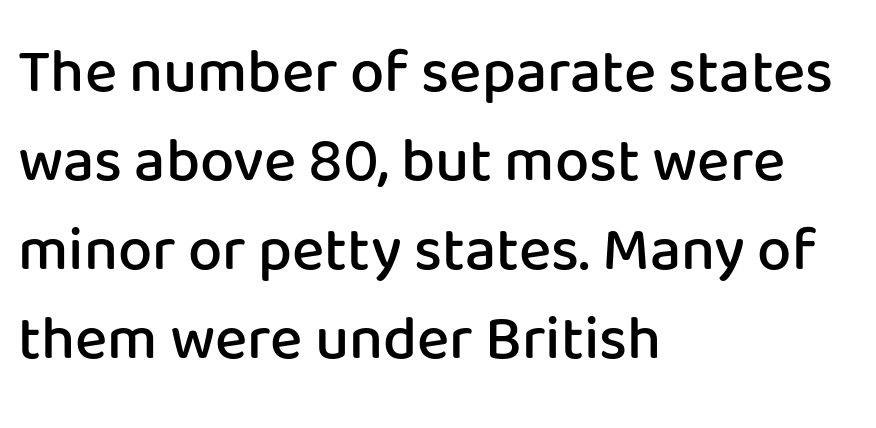
The image shows 61 px semibold sans-serif type, upright; set left-aligned, normal line spacing (1.46x), normal letter spacing, not underlined; low stroke contrast and a medium x-height.
